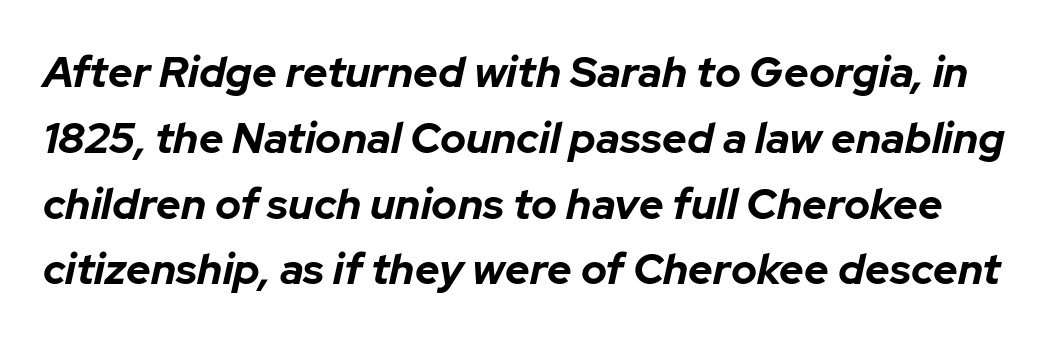
Q: Is the text bold? A: Yes.
Q: Is the text italic (slanted)? A: Yes, it leans right by about 12 degrees.
Q: Is the text underlined? A: No.
Q: Is the spacing between letters normal or unusually wide? A: Normal.
Q: Is the spacing between lines tight, normal or loose? A: Normal.
Q: Width (condensed, normal, or wide)? A: Normal.
Q: Stroke contrast? A: Low.
Q: x-height? A: Medium.
Q: Monospaced? A: No.
